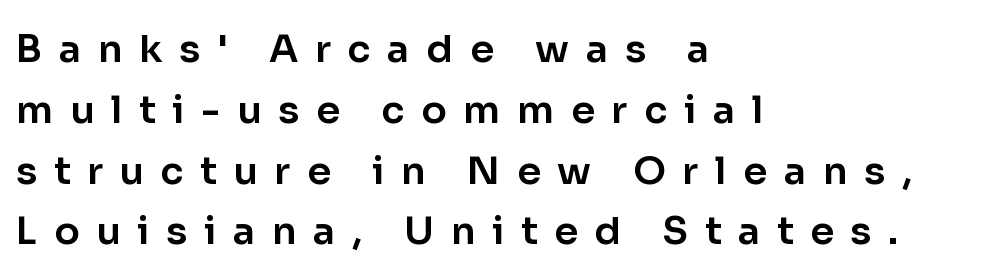
Q: Is the text italic (slanted)? A: No, it is upright.
Q: Is the typeface a serif or a sans-serif typeface? A: Sans-serif.
Q: Is the text underlined? A: No.
Q: How is the paragraph aligned? A: Left-aligned.
Q: Is the spacing between letters normal or unusually wide? A: Unusually wide.
Q: Is the spacing between lines tight, normal or loose? A: Normal.
Q: Width (condensed, normal, or wide)? A: Normal.
Q: Stroke contrast? A: Low.
Q: x-height? A: Medium.
Q: Monospaced? A: No.
